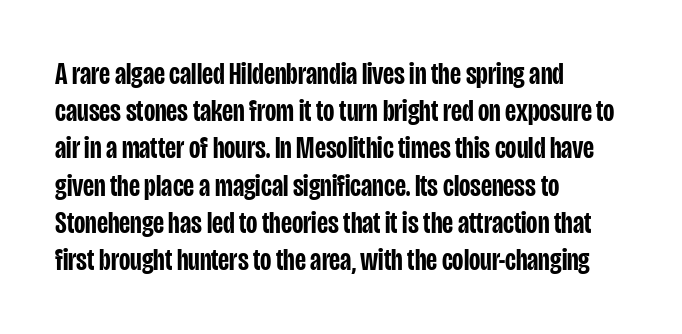
The image shows 31 px semibold, condensed sans-serif type, upright; set left-aligned, line spacing 1.2x, normal letter spacing, not underlined; low stroke contrast and a large x-height.
